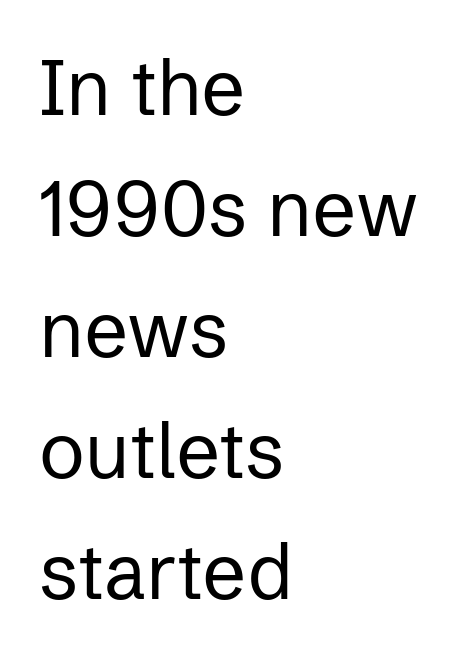
The typeface chosen for these lines omits serifs. Inter-character spacing is left at the font's built-in metrics. Check under the words: just untouched page. The typography opts for an upright posture over an oblique one. The rendering anchors every line to the left-hand side.
